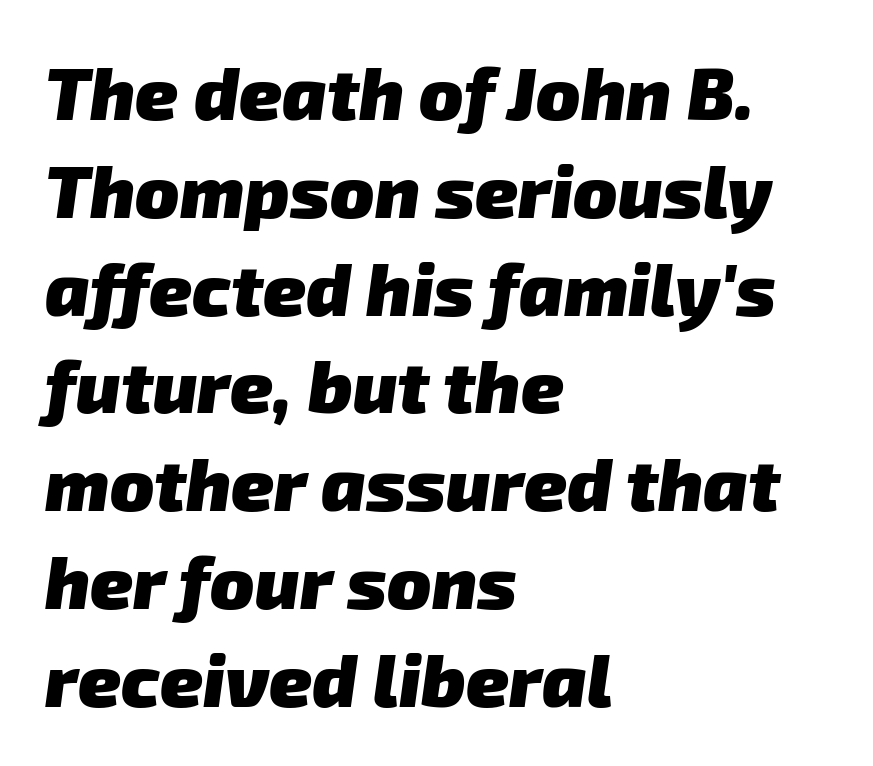
Proportional: the letters do not fall into vertical columns. Heft: maximum for text — a bold. These lines are set flush left with a ragged right edge. Only glyphs here, with clear space below each row. The vertical gap from one line to the next is medium.
